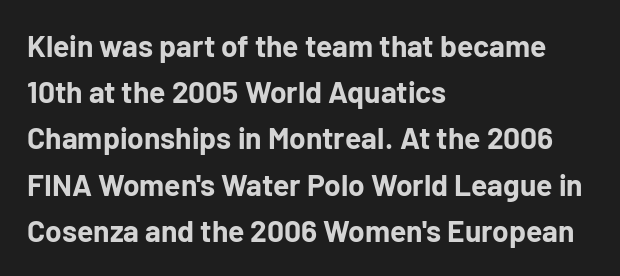
Q: Is the text bold? A: Yes.
Q: Is the text italic (slanted)? A: No, it is upright.
Q: Is the typeface a serif or a sans-serif typeface? A: Sans-serif.
Q: Is the text underlined? A: No.
Q: How is the paragraph aligned? A: Left-aligned.
Q: Is the spacing between letters normal or unusually wide? A: Normal.
Q: Is the spacing between lines tight, normal or loose? A: Normal.
Q: Width (condensed, normal, or wide)? A: Normal.
Q: Stroke contrast? A: Low.
Q: x-height? A: Medium.
Q: Monospaced? A: No.
